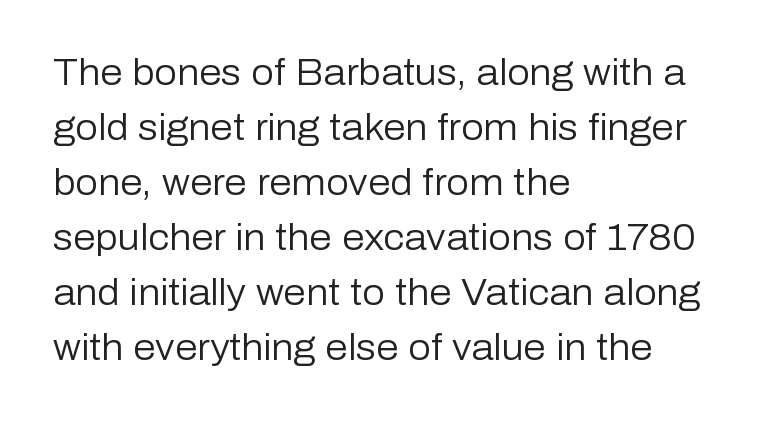
The image shows 36 px regular-weight sans-serif type, upright; set left-aligned, normal line spacing (1.53x), normal letter spacing, not underlined; low stroke contrast and a medium x-height.
